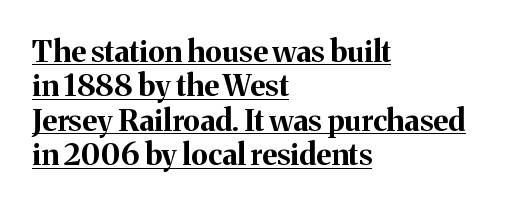
Which margin do the lines hug? The left one — the right edge is uneven. It's the straight-up-and-down kind of type. Students, this is bold: see how much ink each stroke carries. The space between consecutive lines is stingy.
